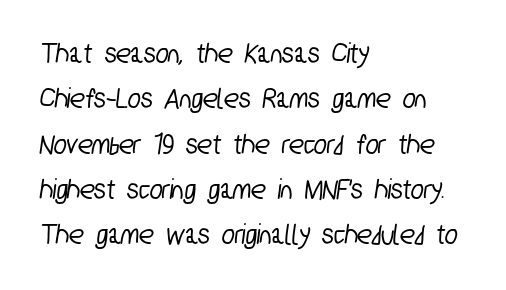
Here the designer chose a conventional face with non-uniform glyph widths. Grotesque or geometric, the face here clearly has no serifs. Plain, unruled lines of type. One-word summary of the alignment: left. Summary of vertical rhythm: regular, with standard interline spacing. Short note: letters normally spaced.
